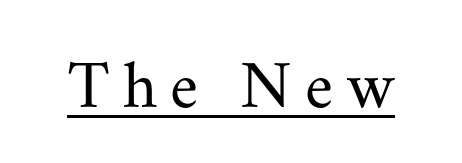
Q: Is the text bold? A: No.
Q: Is the text italic (slanted)? A: No, it is upright.
Q: Is the typeface a serif or a sans-serif typeface? A: Serif.
Q: Is the text underlined? A: Yes.
Q: Is the spacing between letters normal or unusually wide? A: Unusually wide.
Q: Width (condensed, normal, or wide)? A: Normal.
Q: Stroke contrast? A: Medium.
Q: x-height? A: Small.
Q: Monospaced? A: No.
